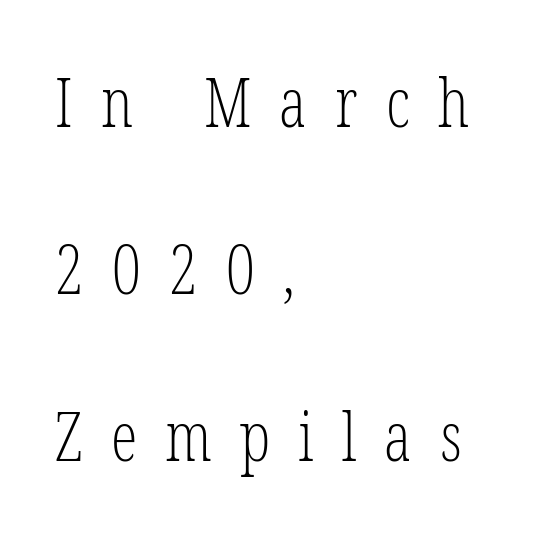
{"serif": "yes", "italic": "no", "bold": "no", "weight": "light", "width": "condensed", "stroke_contrast": "low", "x_height": "medium", "monospaced": "no", "underline": "no", "align": "left", "line_spacing": "loose", "line_spacing_ratio": 2.49, "letter_spacing": "wide", "letter_spacing_em": 0.42, "glyph_px": 67}
